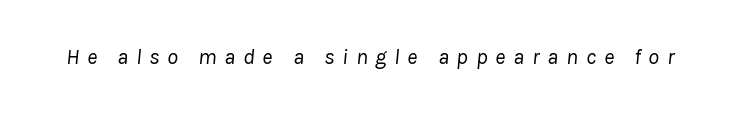
Q: Is the text bold? A: No.
Q: Is the text italic (slanted)? A: Yes, it leans right by about 8 degrees.
Q: Is the text underlined? A: No.
Q: Is the spacing between letters normal or unusually wide? A: Unusually wide.
